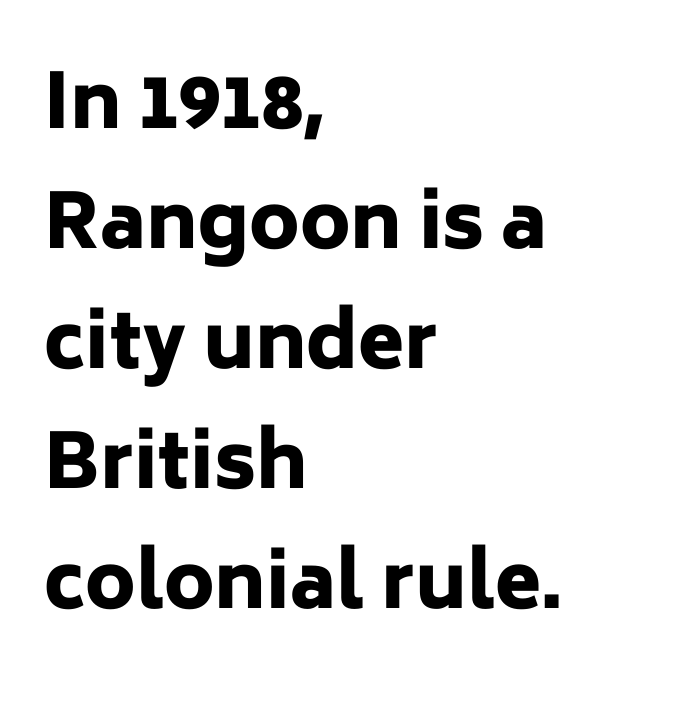
{"serif": "no", "italic": "no", "bold": "yes", "weight": "heavy", "width": "normal", "stroke_contrast": "low", "x_height": "medium", "monospaced": "no", "underline": "no", "align": "left", "line_spacing": "normal", "line_spacing_ratio": 1.6, "letter_spacing": "normal", "letter_spacing_em": 0.0, "glyph_px": 75}
